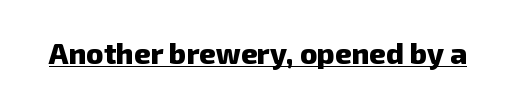
{"serif": "no", "bold": "yes", "weight": "heavy", "width": "normal", "stroke_contrast": "low", "x_height": "medium", "monospaced": "no", "underline": "yes", "letter_spacing": "normal", "letter_spacing_em": 0.0, "glyph_px": 29}
